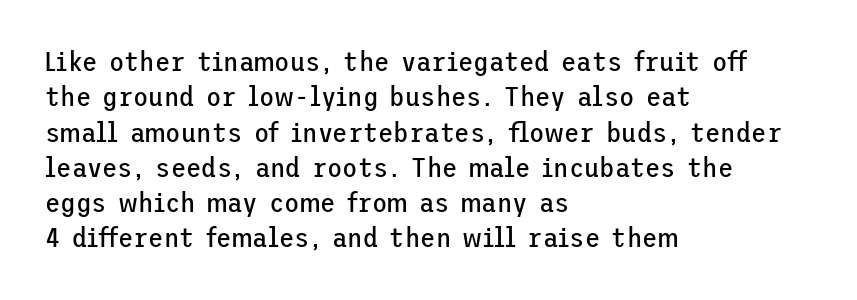
The image shows 28 px regular-weight sans-serif type, upright; set left-aligned, normal line spacing (1.26x), normal letter spacing, not underlined; low stroke contrast and a medium x-height.
